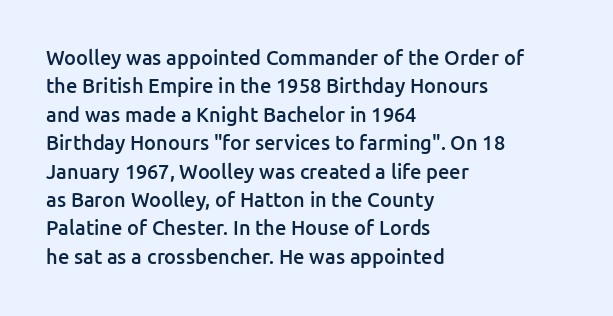
The image shows 20 px text type, upright; set left-aligned, normal line spacing (1.42x), normal letter spacing, not underlined.
